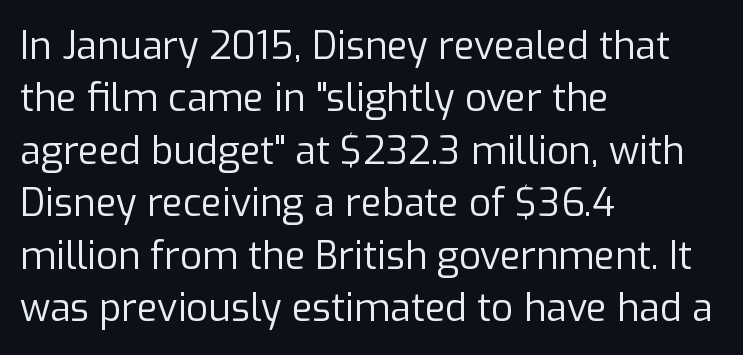
Grotesque or geometric, the face here clearly has no serifs. This sample has the flowing, uneven cadence of proportional lettering. The line texture is even and compact thanks to regular tracking. The space between consecutive lines is moderate. The text block is weighted toward the left margin, trailing off unevenly rightward. The letterforms sit at book weight or below.
